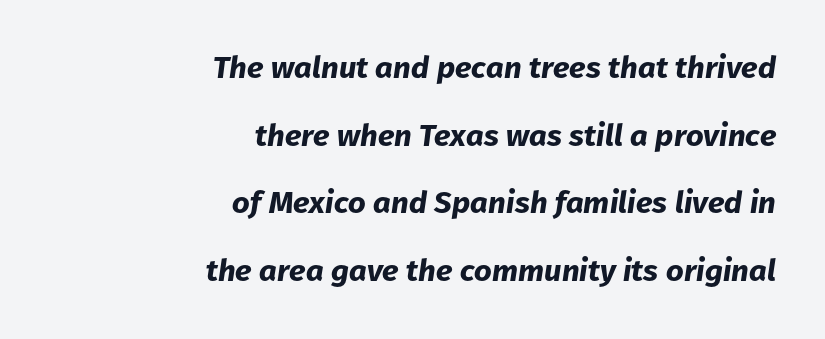
{"italic": "yes", "lean": "right", "slant_degrees": 8, "bold": "yes", "weight": "bold", "width": "normal", "stroke_contrast": "low", "x_height": "medium", "monospaced": "no", "underline": "no", "align": "right", "line_spacing": "loose", "line_spacing_ratio": 2.18, "letter_spacing": "normal", "letter_spacing_em": 0.0, "glyph_px": 31}
